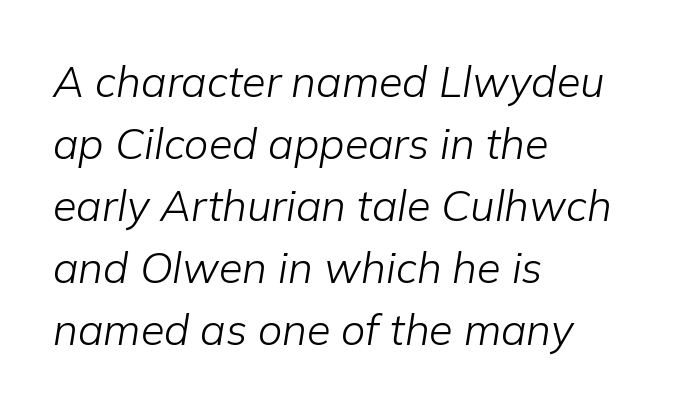
{"italic": "yes", "lean": "right", "slant_degrees": 9, "bold": "no", "weight": "light", "width": "normal", "stroke_contrast": "low", "x_height": "medium", "monospaced": "no", "underline": "no", "align": "left", "line_spacing": "normal", "line_spacing_ratio": 1.44, "letter_spacing": "normal", "letter_spacing_em": 0.0, "glyph_px": 43}
